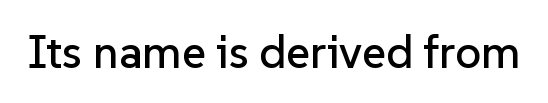
Q: Is the text italic (slanted)? A: No, it is upright.
Q: Is the typeface a serif or a sans-serif typeface? A: Sans-serif.
Q: Is the text underlined? A: No.
Q: Is the spacing between letters normal or unusually wide? A: Normal.
Q: Width (condensed, normal, or wide)? A: Normal.
Q: Stroke contrast? A: Low.
Q: x-height? A: Medium.
Q: Monospaced? A: No.
